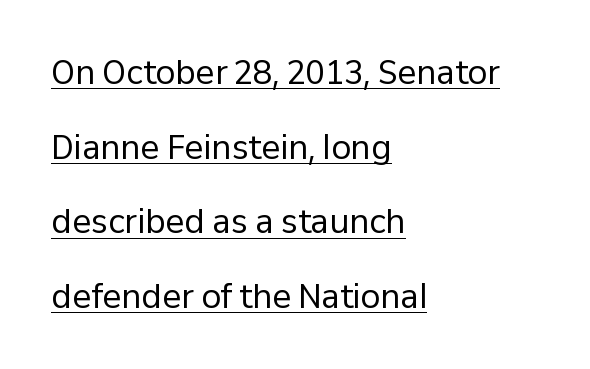
This is sans-serif lettering, the kind often seen on screens and signage. Character widths vary here, with narrow letters taking less room than wide ones. The paragraph has a hard left edge and a soft right edge. The space between consecutive lines is lavish.
